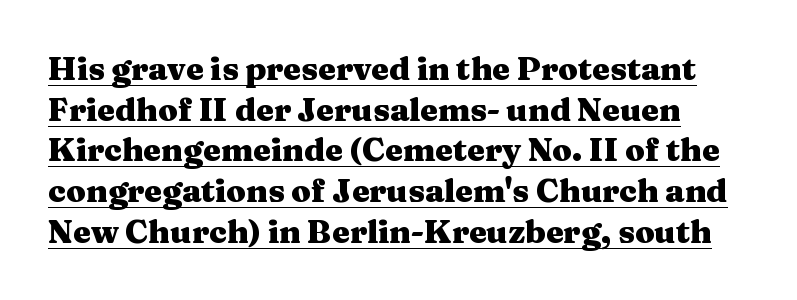
Here the designer chose a conventional face with non-uniform glyph widths. The typesetter has applied underlining to the passage shown. This is the regular roman posture of the typeface. The letters carry serifs — small finishing strokes at the ends of their stems. The rows are spaced the way most documents space them.
